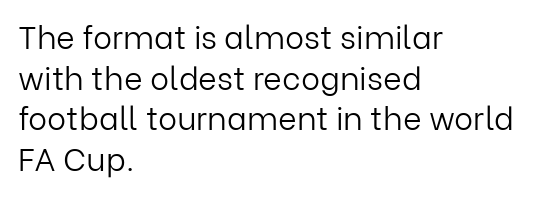
Visually the block forms a straight wall on the left and a jagged coastline on the right. Italic: no, the glyphs are upright roman. Descenders are the only things crossing below the line. Students, observe: this is what conventionally led text looks like. Check where the strokes stop: nothing finishes them off — pure sans. Vertical stems look standard width or narrower in stroke.
